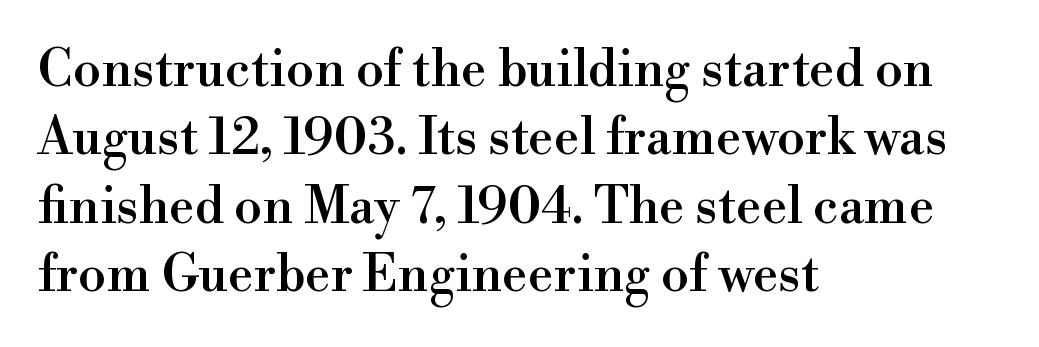
The image shows 51 px serif type, upright; set left-aligned, normal line spacing (1.34x), normal letter spacing, not underlined; a small x-height.
